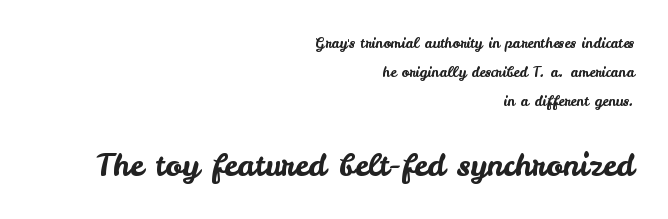
{"serif": "no", "width": "normal", "stroke_contrast": "low", "x_height": "small", "monospaced": "no", "underline": "no", "align": "right", "line_spacing": "loose", "line_spacing_ratio": 2.08, "letter_spacing": "normal", "letter_spacing_em": 0.0, "larger_block": "second", "size_ratio": 2.21, "glyph_px": 31}
